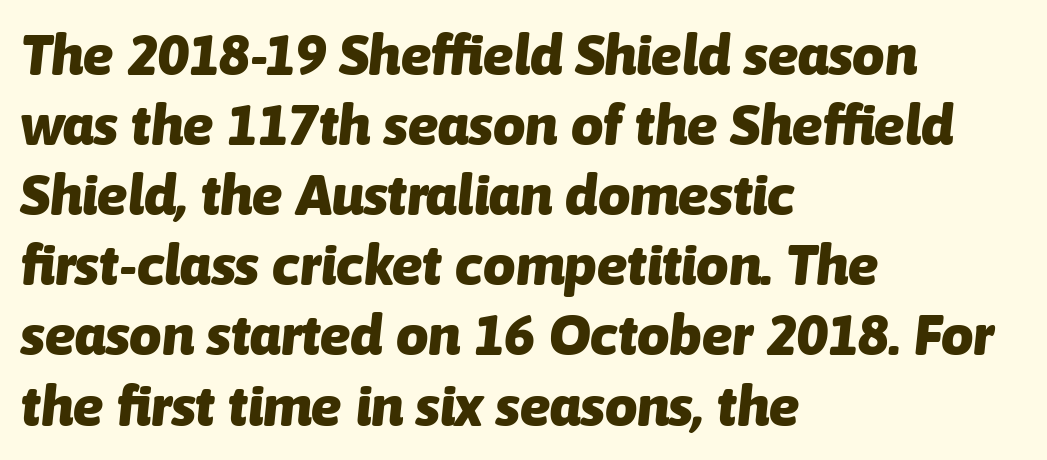
The rendering applies a slant to the glyphs. You'd pick this weight for a headline — it's a proper bold. The setting favours the left margin, as ordinary paragraphs usually do. The zone under the glyphs is completely vacant. Nobody touched the tracking dial on this one. Spacing verdict: proportional, widths tailored to each character.
